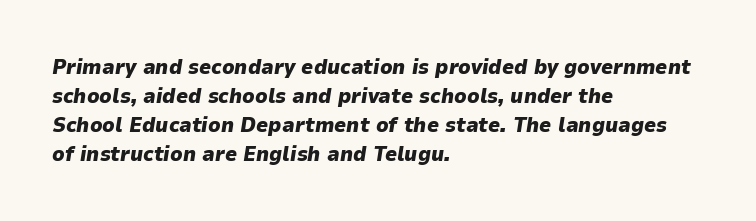
{"italic": "yes", "lean": "right", "slant_degrees": 9, "bold": "yes", "underline": "no", "align": "left", "line_spacing": "normal", "line_spacing_ratio": 1.38, "letter_spacing": "normal", "letter_spacing_em": 0.0, "glyph_px": 21}
